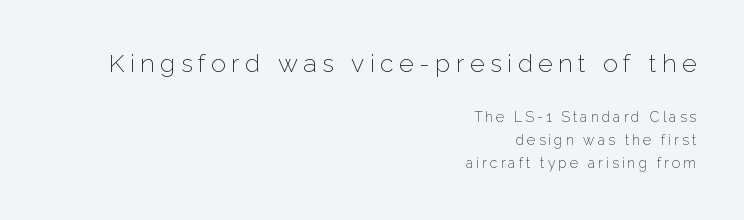
Q: Is the text bold? A: No.
Q: Is the text italic (slanted)? A: No, it is upright.
Q: Is the text underlined? A: No.
Q: How is the paragraph aligned? A: Right-aligned.
Q: Is the spacing between letters normal or unusually wide? A: Unusually wide.
Q: Is the spacing between lines tight, normal or loose? A: Normal.
Q: Which block of text is set in a larger size, the first (top) or the second (bottom)? A: The first (top) one.
